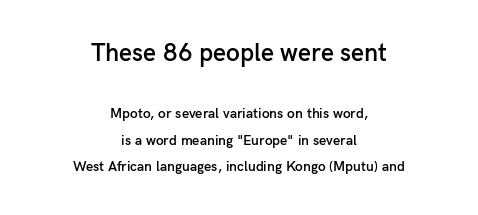
The image shows 25 px text type, upright; set centered, line spacing 1.89x, normal letter spacing, not underlined; the first (top) block is 1.79x larger.
